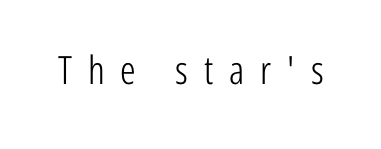
The image shows 39 px light, condensed sans-serif type, upright; set unusually wide letter spacing (+0.41 em), not underlined; low stroke contrast and a medium x-height.
